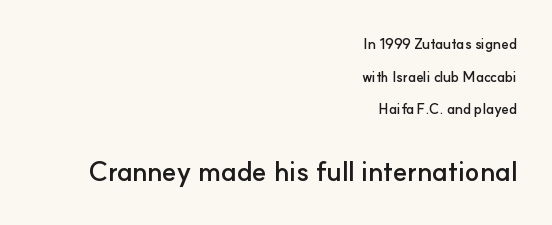
Q: Is the text bold? A: Yes.
Q: Is the text italic (slanted)? A: No, it is upright.
Q: Is the text underlined? A: No.
Q: How is the paragraph aligned? A: Right-aligned.
Q: Is the spacing between letters normal or unusually wide? A: Normal.
Q: Is the spacing between lines tight, normal or loose? A: Loose.
Q: Which block of text is set in a larger size, the first (top) or the second (bottom)? A: The second (bottom) one.
